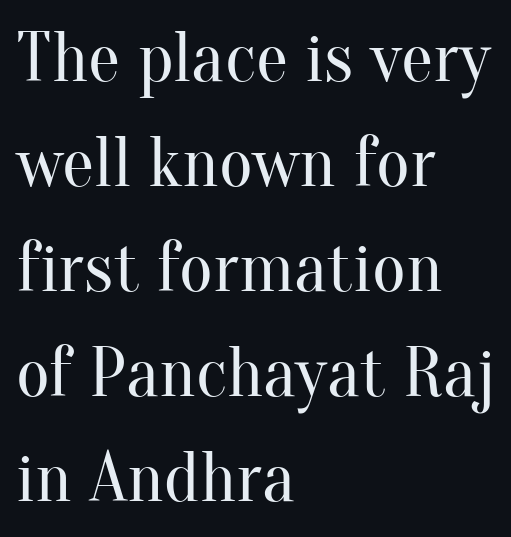
Q: Is the text bold? A: No.
Q: Is the text italic (slanted)? A: No, it is upright.
Q: Is the typeface a serif or a sans-serif typeface? A: Serif.
Q: Is the text underlined? A: No.
Q: How is the paragraph aligned? A: Left-aligned.
Q: Is the spacing between letters normal or unusually wide? A: Normal.
Q: Is the spacing between lines tight, normal or loose? A: Normal.
Q: Width (condensed, normal, or wide)? A: Normal.
Q: Stroke contrast? A: Medium.
Q: x-height? A: Small.
Q: Monospaced? A: No.
